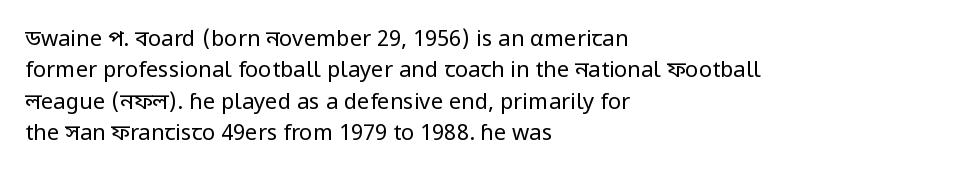
The image shows 22 px text type, upright; set left-aligned, normal line spacing (1.43x), normal letter spacing, not underlined.
